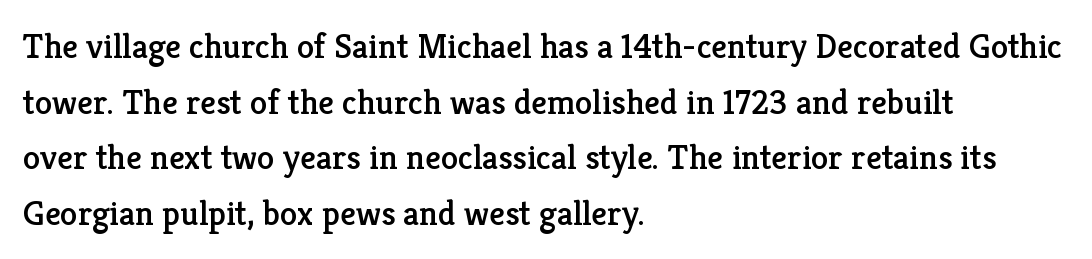
Leading: standard. The face used here is seriffed, in the tradition of book romans. Casual observation: everything's shoved over to the left. The letters stand straight up with perfectly vertical stems. The letters advance in unequal steps, a hallmark of proportional type. No word sits above an underline.
